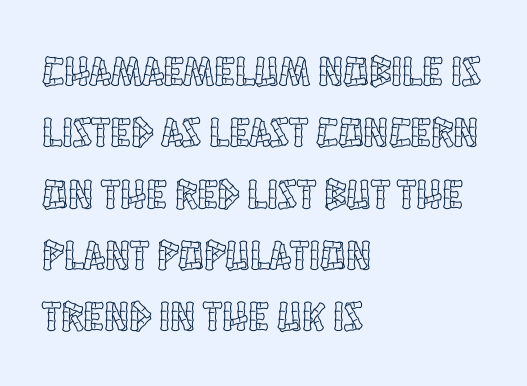
Q: Is the text italic (slanted)? A: No, it is upright.
Q: Is the text underlined? A: No.
Q: How is the paragraph aligned? A: Left-aligned.
Q: Is the spacing between letters normal or unusually wide? A: Normal.
Q: Is the spacing between lines tight, normal or loose? A: Normal.
Q: Width (condensed, normal, or wide)? A: Condensed.
Q: x-height? A: Large.
Q: Monospaced? A: No.
